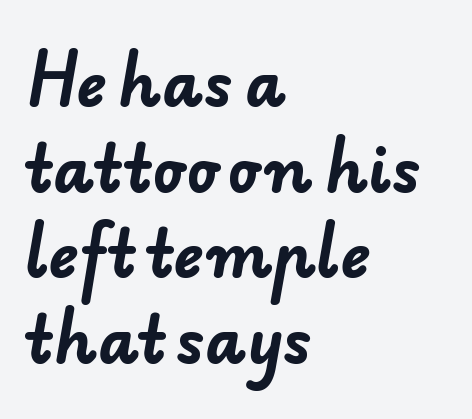
{"serif": "no", "bold": "yes", "weight": "bold", "width": "normal", "stroke_contrast": "low", "x_height": "small", "monospaced": "no", "underline": "no", "align": "left", "line_spacing": "normal", "line_spacing_ratio": 1.36, "letter_spacing": "normal", "letter_spacing_em": 0.0, "glyph_px": 63}
